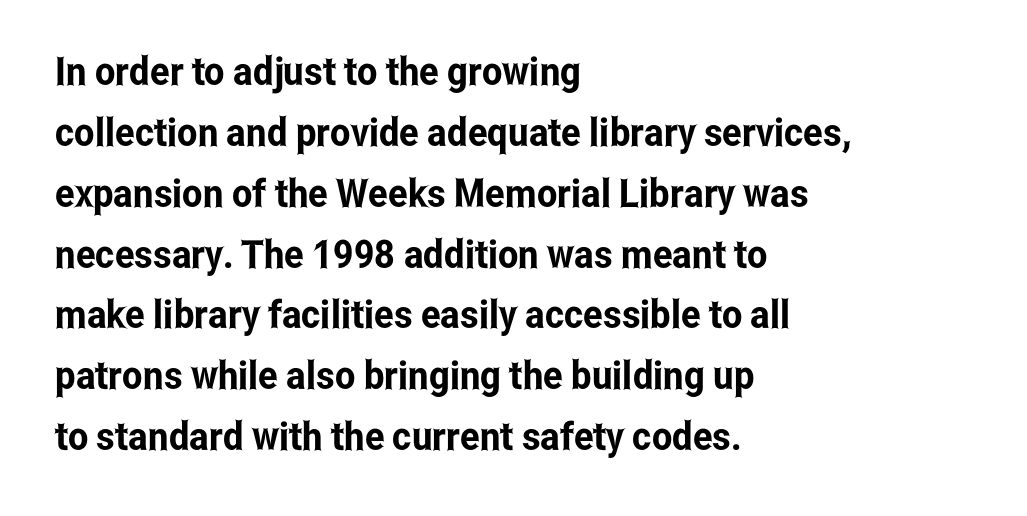
No word sits above an underline. Baseline-to-baseline distance is the conventional proportion of letter height. What kind of face is this? One without serifs — a sans. The typography opts for an upright posture over an oblique one.
